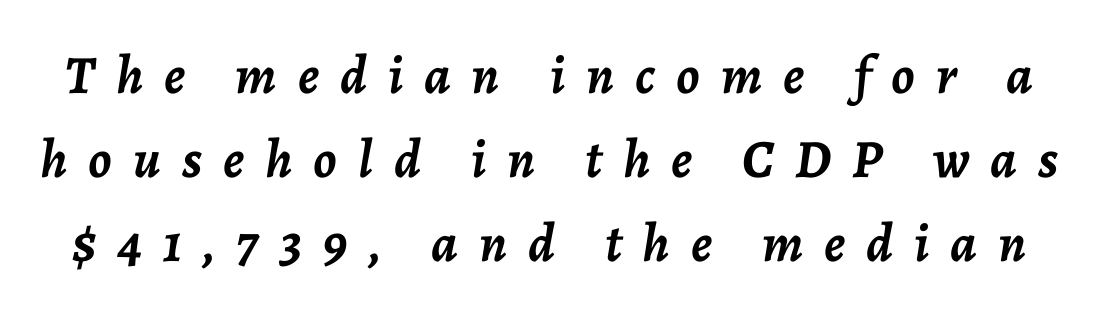
The image shows 54 px semibold type, italic (leaning right); set normal line spacing (1.56x), unusually wide letter spacing (+0.39 em), not underlined; low stroke contrast and a medium x-height.
